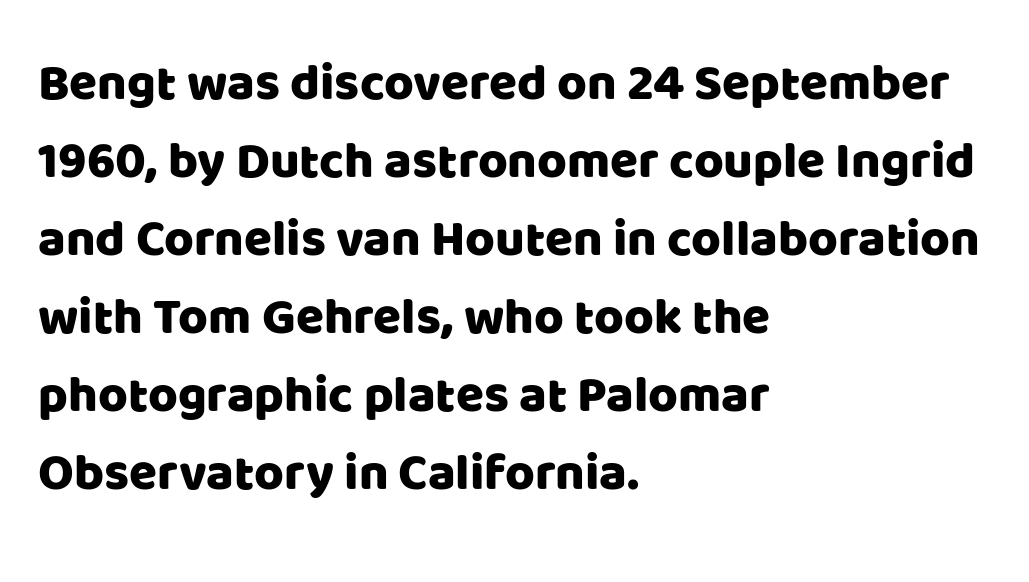
{"serif": "no", "italic": "no", "width": "normal", "stroke_contrast": "low", "x_height": "large", "monospaced": "no", "underline": "no", "align": "left", "line_spacing": "normal", "line_spacing_ratio": 1.53, "letter_spacing": "normal", "letter_spacing_em": 0.0, "glyph_px": 51}
